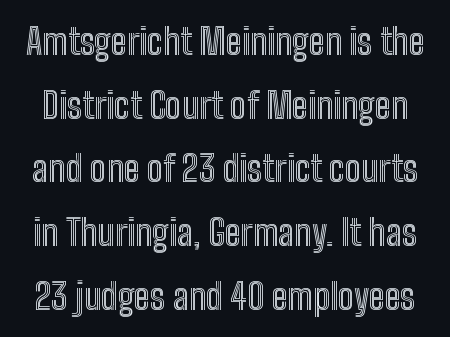
The image shows 36 px condensed type, upright; set line spacing 1.77x, normal letter spacing, not underlined; a medium x-height.
